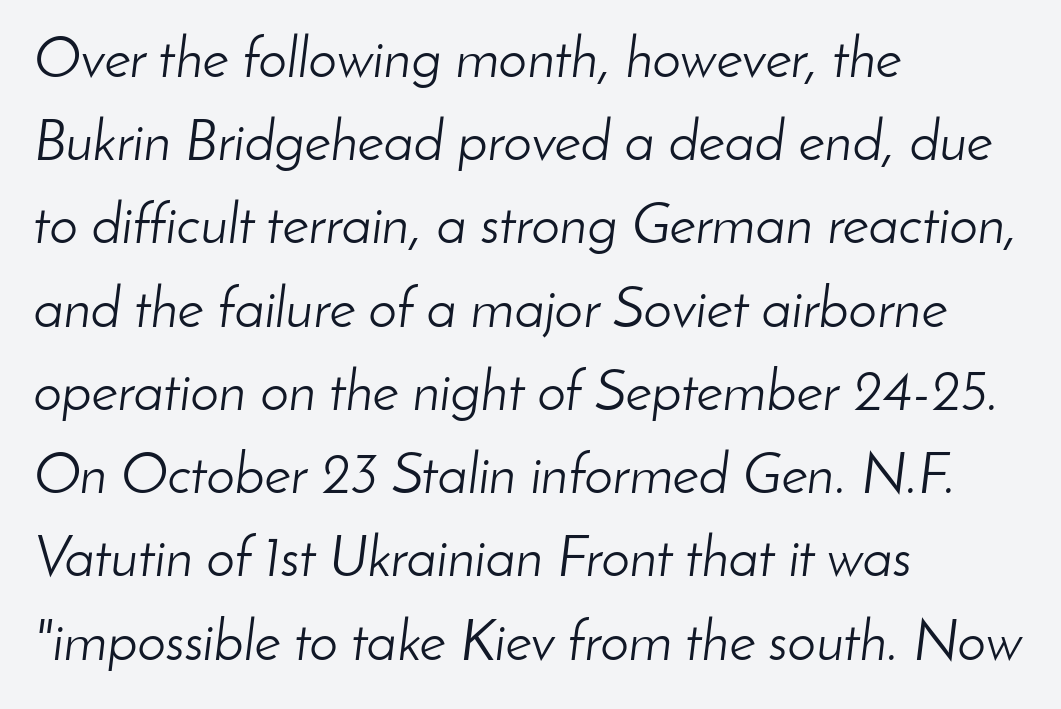
{"italic": "yes", "lean": "right", "slant_degrees": 8, "bold": "no", "weight": "light", "width": "normal", "stroke_contrast": "low", "x_height": "small", "monospaced": "no", "underline": "no", "align": "left", "line_spacing": "normal", "line_spacing_ratio": 1.46, "letter_spacing": "normal", "letter_spacing_em": 0.0, "glyph_px": 57}
